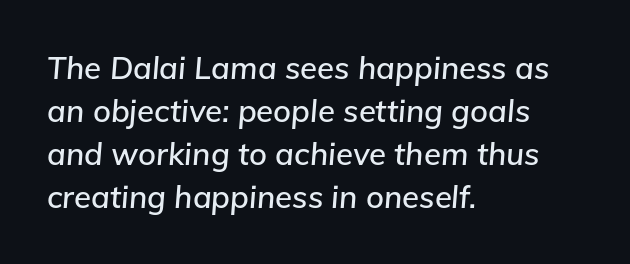
Spacing between characters is what you'd get straight out of the box. Underlining? Definitely not there. How would I describe the line gaps? Plain and ordinary. The ragged edge is on the right, which tells us the setting is flush left.
